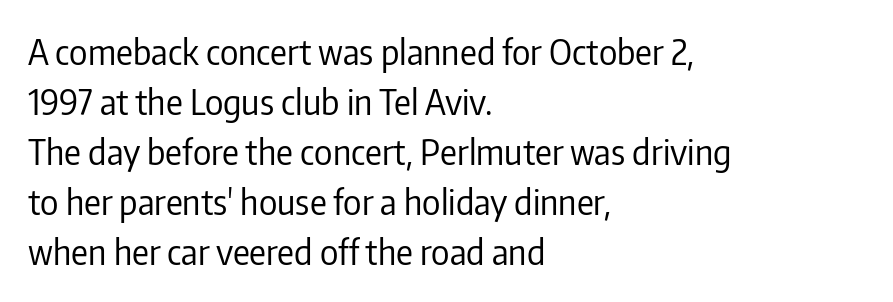
Letters have the restrained weight of plain body copy at most. This is the regular roman posture of the typeface. The type is set solid horizontally, with unmodified tracking. Is the block centered? No — it sits flush against the left margin.
